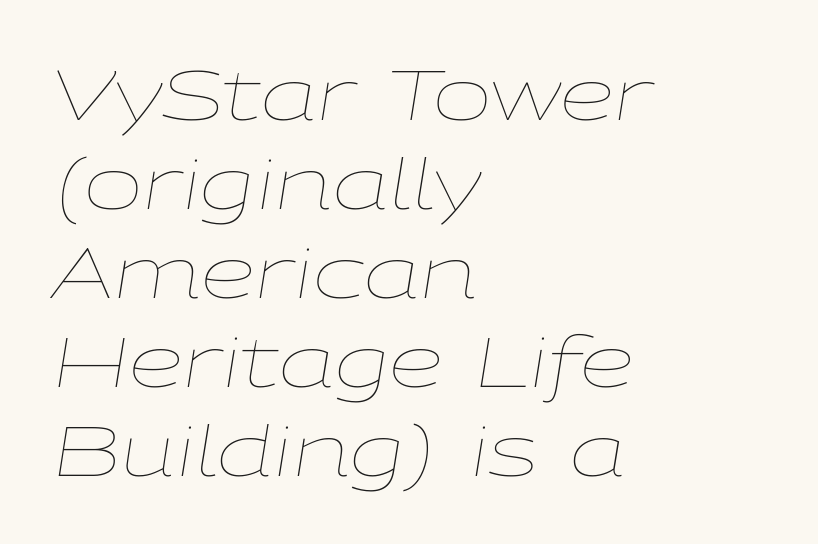
The image shows 70 px thin, wide type, italic (leaning right); set left-aligned, normal line spacing (1.27x), normal letter spacing, not underlined; low stroke contrast and a medium x-height.
